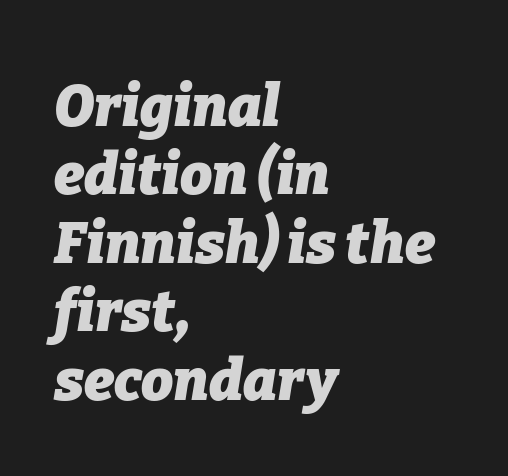
Every row of glyphs begins at an identical x-position on the left. The specimen reads as italic at a glance. Note the varied advance widths — an 'i' is clearly narrower than an 'm'. Set as a true bold cut, around the 700 mark. Here the glyphs are tracked normally, forming tight word shapes.
